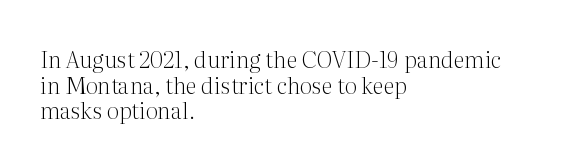
Students, observe: this is what under-led, compact text looks like. Nobody drew a line under any word here. A typesetter would mark this as roman, not italic. Every row of glyphs begins at an identical x-position on the left.
